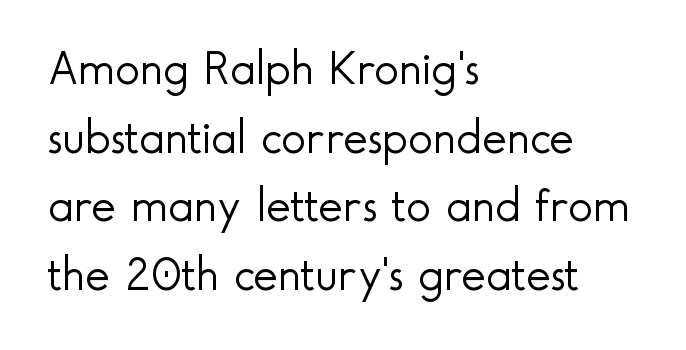
Q: Is the text bold? A: No.
Q: Is the text italic (slanted)? A: No, it is upright.
Q: Is the typeface a serif or a sans-serif typeface? A: Sans-serif.
Q: Is the text underlined? A: No.
Q: How is the paragraph aligned? A: Left-aligned.
Q: Is the spacing between letters normal or unusually wide? A: Normal.
Q: Is the spacing between lines tight, normal or loose? A: Normal.
Q: Width (condensed, normal, or wide)? A: Normal.
Q: x-height? A: Small.
Q: Monospaced? A: No.
